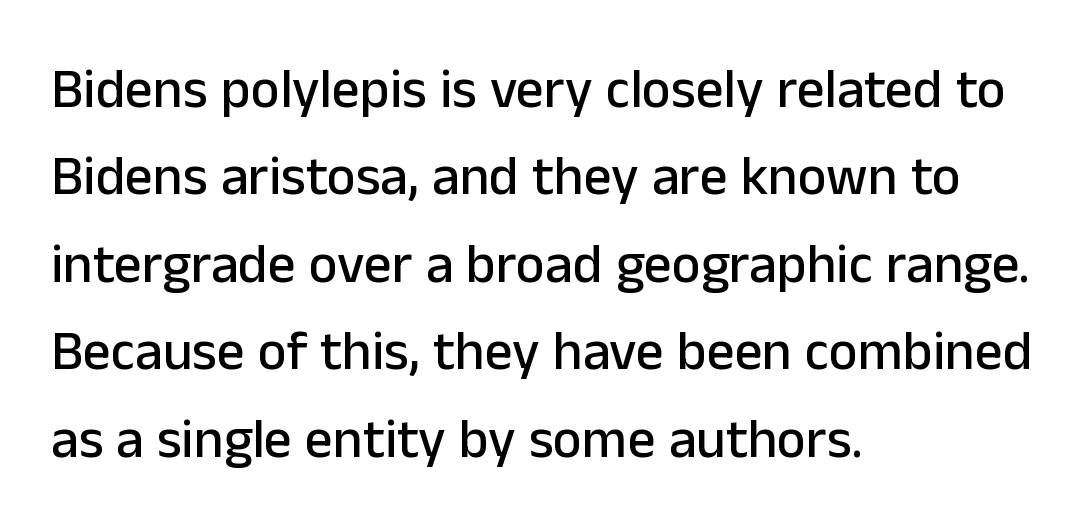
The image shows 55 px sans-serif type, upright; set left-aligned, normal line spacing (1.59x), normal letter spacing, not underlined; low stroke contrast and a medium x-height.
